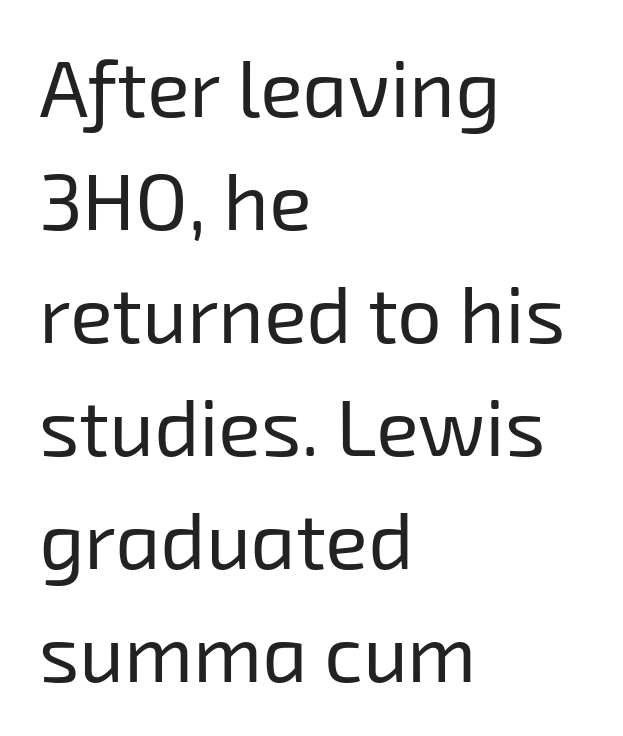
No word sits above an underline. The typeface chosen for these lines omits serifs. Layout note: lines flush left. Unbolded letterforms with no extra heft.
